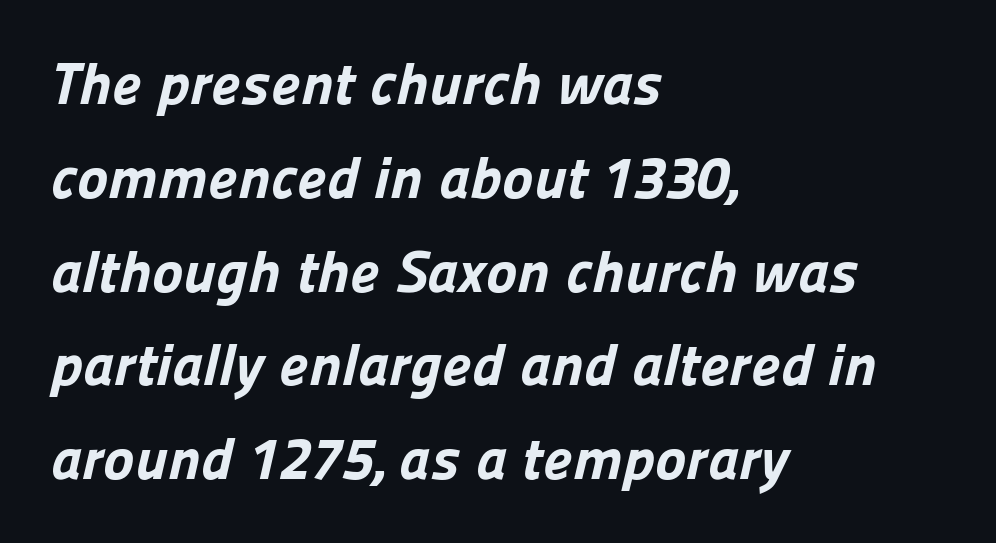
One glance says typical: line gaps are just what's usual. Is the block centered? No — it sits flush against the left margin. Underlining? Definitely not there. On the weight axis this lands at bold, roughly 700. This sample uses a sans-serif face. Each letter keeps its own natural width here, so spacing adapts to shape.
